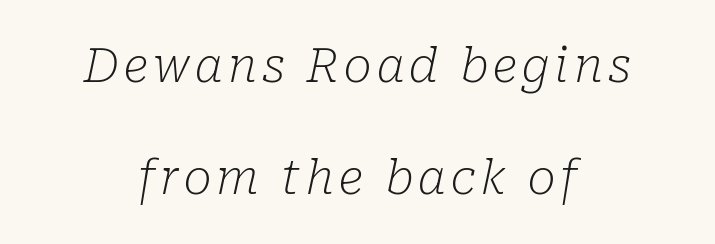
Q: Is the text bold? A: No.
Q: Is the text italic (slanted)? A: Yes, it leans right by about 10 degrees.
Q: Is the typeface a serif or a sans-serif typeface? A: Serif.
Q: Is the text underlined? A: No.
Q: How is the paragraph aligned? A: Centered.
Q: Is the spacing between lines tight, normal or loose? A: Loose.
Q: Width (condensed, normal, or wide)? A: Normal.
Q: Stroke contrast? A: Low.
Q: x-height? A: Medium.
Q: Monospaced? A: No.
